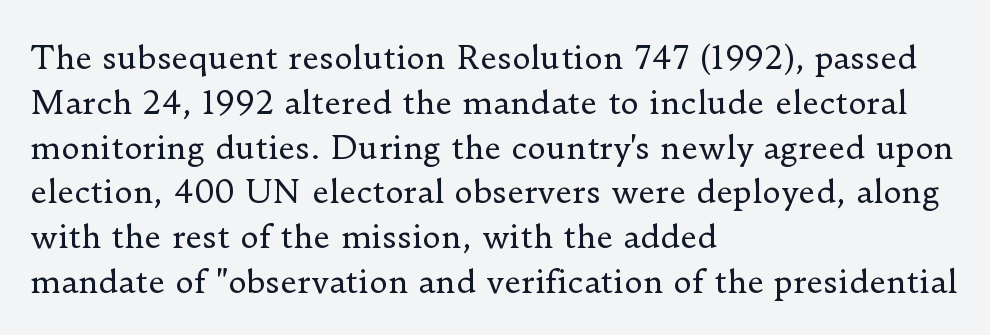
Q: Is the text bold? A: No.
Q: Is the text italic (slanted)? A: No, it is upright.
Q: Is the typeface a serif or a sans-serif typeface? A: Serif.
Q: Is the text underlined? A: No.
Q: How is the paragraph aligned? A: Left-aligned.
Q: Is the spacing between letters normal or unusually wide? A: Normal.
Q: Is the spacing between lines tight, normal or loose? A: Normal.
Q: Width (condensed, normal, or wide)? A: Normal.
Q: Stroke contrast? A: Low.
Q: x-height? A: Small.
Q: Monospaced? A: No.
